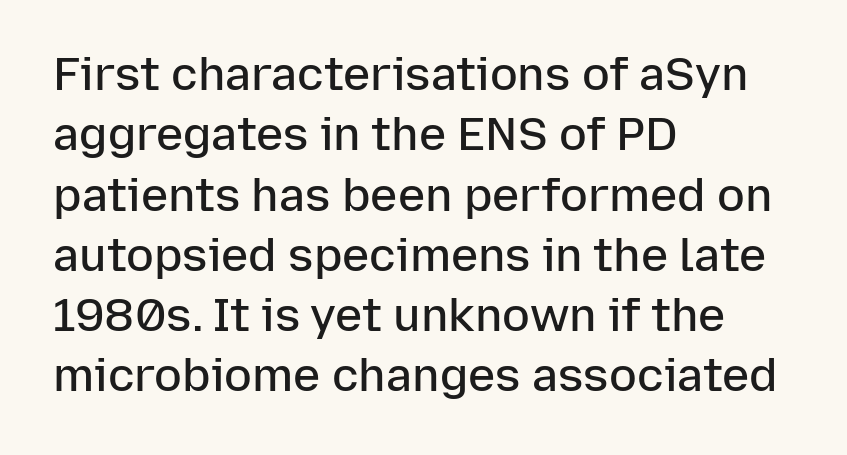
Q: Is the text bold? A: Semi-bold.
Q: Is the text italic (slanted)? A: No, it is upright.
Q: Is the typeface a serif or a sans-serif typeface? A: Sans-serif.
Q: Is the text underlined? A: No.
Q: How is the paragraph aligned? A: Left-aligned.
Q: Is the spacing between letters normal or unusually wide? A: Normal.
Q: Is the spacing between lines tight, normal or loose? A: Normal.
Q: Width (condensed, normal, or wide)? A: Normal.
Q: Stroke contrast? A: Low.
Q: x-height? A: Medium.
Q: Monospaced? A: No.
